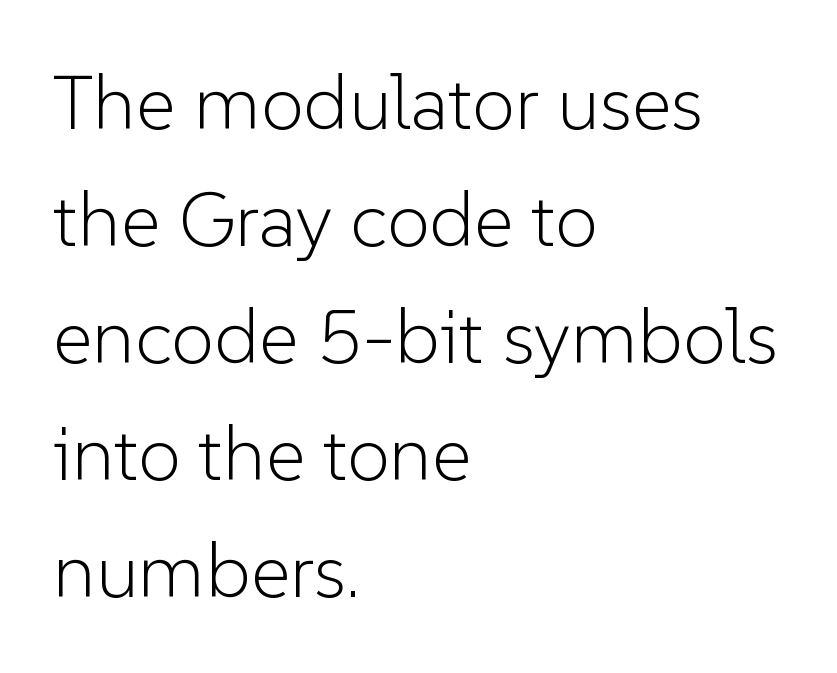
Q: Is the text bold? A: No.
Q: Is the text italic (slanted)? A: No, it is upright.
Q: Is the typeface a serif or a sans-serif typeface? A: Sans-serif.
Q: Is the text underlined? A: No.
Q: How is the paragraph aligned? A: Left-aligned.
Q: Is the spacing between letters normal or unusually wide? A: Normal.
Q: Is the spacing between lines tight, normal or loose? A: Normal.
Q: Width (condensed, normal, or wide)? A: Normal.
Q: Stroke contrast? A: Low.
Q: x-height? A: Medium.
Q: Monospaced? A: No.
